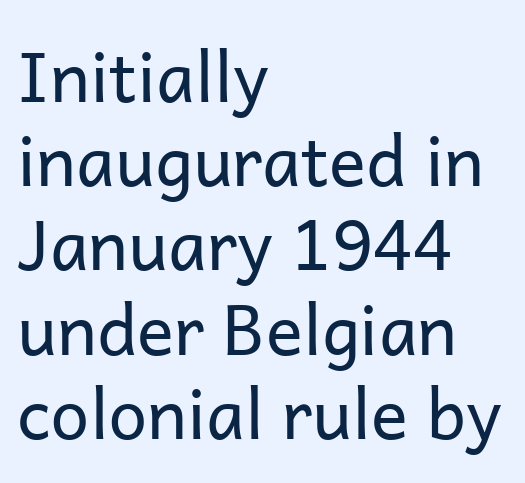
The image shows 69 px regular-weight sans-serif type, upright; set left-aligned, line spacing 1.22x, normal letter spacing, not underlined; low stroke contrast and a medium x-height.
